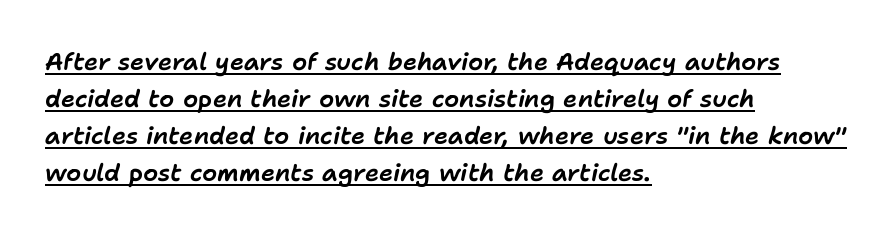
The font's italic variant was chosen for this text. Regarding leading, the lines here are spaced in the standard way. Honestly, the underline is the first thing you notice here. These lines keep a tight, regular rhythm from letter to letter. The lines in this sample share a left origin and differ only in where they stop.
